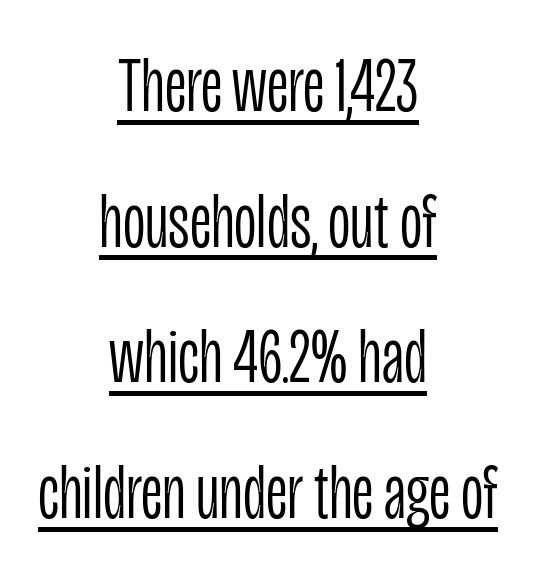
{"serif": "no", "italic": "no", "bold": "no", "weight": "light", "width": "condensed", "stroke_contrast": "low", "x_height": "large", "monospaced": "no", "underline": "yes", "align": "center", "line_spacing_ratio": 1.74, "letter_spacing": "normal", "letter_spacing_em": 0.0, "glyph_px": 78}
